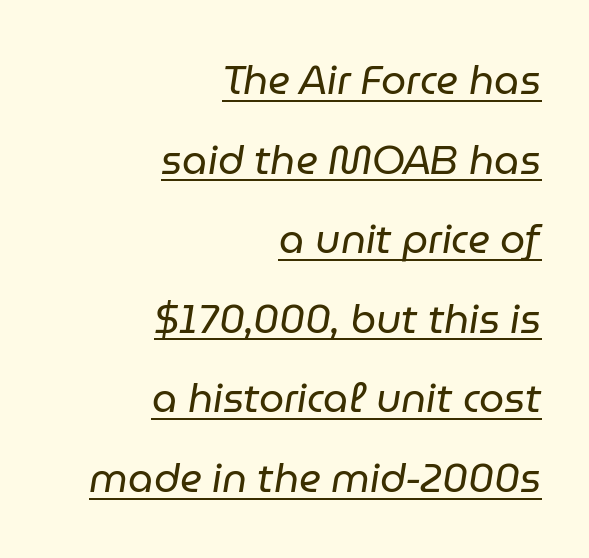
The image shows 40 px regular-weight type, italic (leaning right); set right-aligned, loose line spacing (1.99x), normal letter spacing, underlined; low stroke contrast and a medium x-height.
